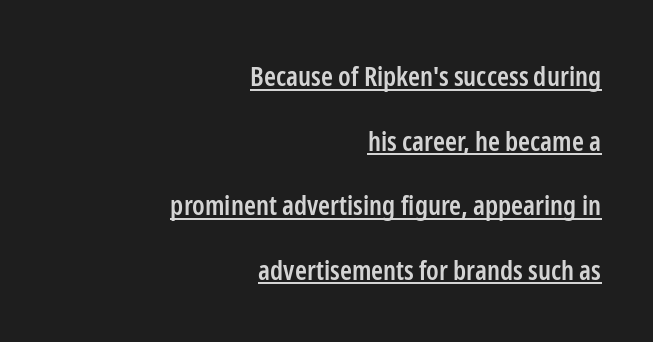
Q: Is the text bold? A: Semi-bold.
Q: Is the text italic (slanted)? A: No, it is upright.
Q: Is the text underlined? A: Yes.
Q: How is the paragraph aligned? A: Right-aligned.
Q: Is the spacing between letters normal or unusually wide? A: Normal.
Q: Is the spacing between lines tight, normal or loose? A: Loose.
